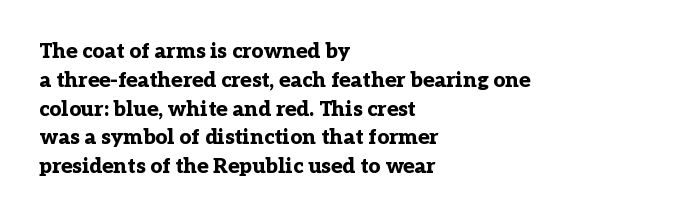
{"italic": "no", "bold": "yes", "underline": "no", "align": "left", "line_spacing": "normal", "line_spacing_ratio": 1.37, "letter_spacing": "normal", "letter_spacing_em": 0.0, "glyph_px": 21}
